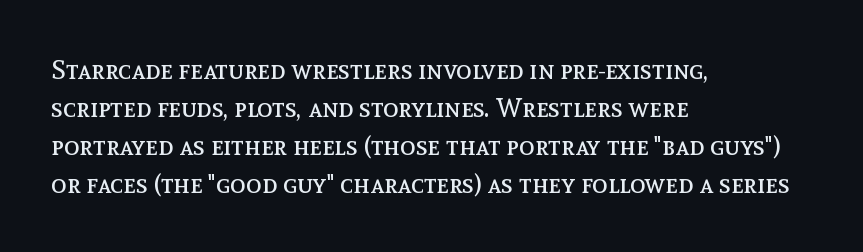
Visually the block forms a straight wall on the left and a jagged coastline on the right. Caption: standard tracking, unaltered. The type sits square on the baseline with zero lean. Weight: not bold — regular or lighter.
